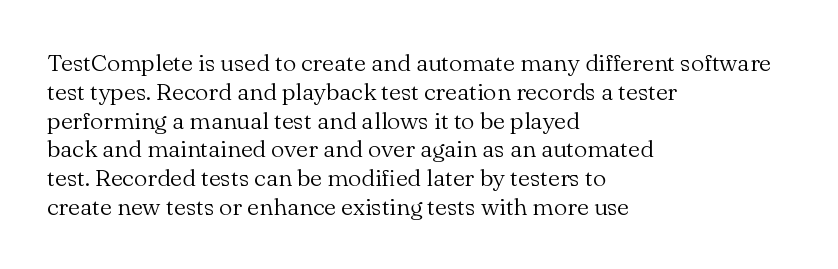
{"italic": "no", "bold": "no", "underline": "no", "align": "left", "line_spacing_ratio": 1.2, "letter_spacing": "normal", "letter_spacing_em": 0.0, "glyph_px": 24}
